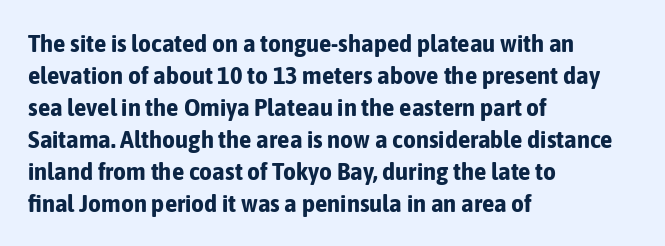
The typesetter chose a ragged-right arrangement here. The line texture is even and compact thanks to regular tracking. Summary of weight: heavy, a full bold. Vertically, the passage feels balanced, rows spaced as you'd expect. In terms of posture, this sample is upright.
